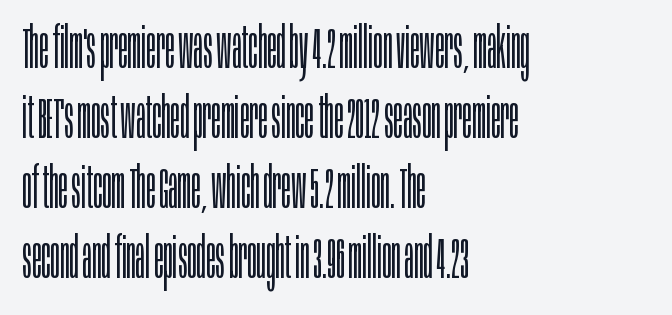
Italic: no, the glyphs are upright roman. Looks like regular typesetting: each glyph gets only the width it needs. Observe the ordinary spacing: letters are neighbours, not strangers. A student would call this left alignment; a typographer would say flush left, rag right. The characters display no serif detailing; their extremities are plain.
